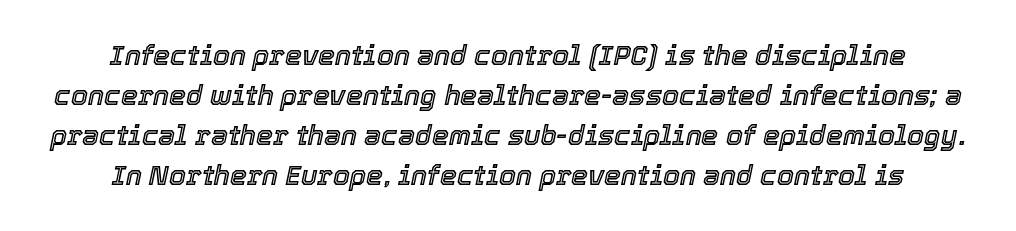
{"italic": "yes", "lean": "right", "slant_degrees": 12, "underline": "no", "align": "center", "line_spacing": "normal", "line_spacing_ratio": 1.48, "letter_spacing": "normal", "letter_spacing_em": 0.0, "glyph_px": 27}
